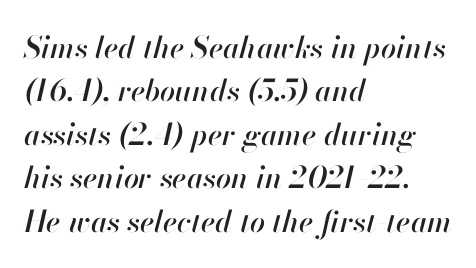
The image shows 30 px text type, italic (leaning right); set left-aligned, normal line spacing (1.45x), normal letter spacing, not underlined; high stroke contrast and a small x-height.
